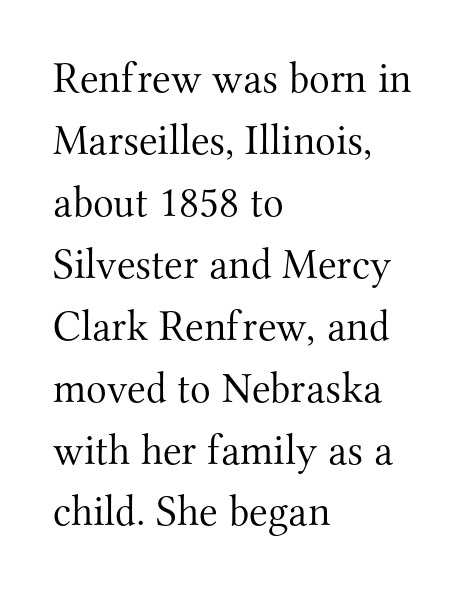
{"serif": "yes", "italic": "no", "bold": "no", "weight": "light", "width": "normal", "stroke_contrast": "medium", "x_height": "small", "monospaced": "no", "underline": "no", "align": "left", "line_spacing": "normal", "line_spacing_ratio": 1.44, "letter_spacing": "normal", "letter_spacing_em": 0.0, "glyph_px": 43}
